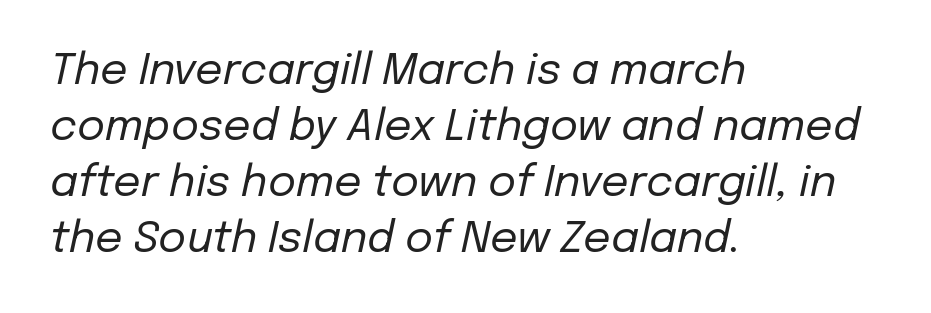
{"italic": "yes", "lean": "right", "slant_degrees": 12, "bold": "no", "weight": "regular", "width": "normal", "stroke_contrast": "low", "x_height": "medium", "monospaced": "no", "underline": "no", "align": "left", "line_spacing": "normal", "line_spacing_ratio": 1.3, "letter_spacing": "normal", "letter_spacing_em": 0.0, "glyph_px": 43}
